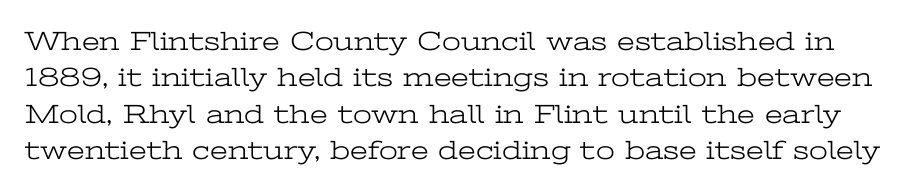
The image shows 27 px text type, upright; set normal line spacing (1.35x), normal letter spacing, not underlined.
